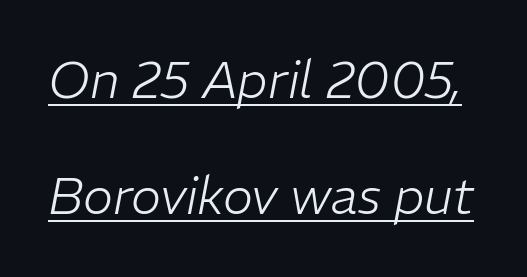
Q: Is the text bold? A: No.
Q: Is the text italic (slanted)? A: Yes, it leans right by about 11 degrees.
Q: Is the text underlined? A: Yes.
Q: Is the spacing between letters normal or unusually wide? A: Normal.
Q: Is the spacing between lines tight, normal or loose? A: Loose.
Q: Width (condensed, normal, or wide)? A: Normal.
Q: Stroke contrast? A: Low.
Q: x-height? A: Medium.
Q: Monospaced? A: No.
